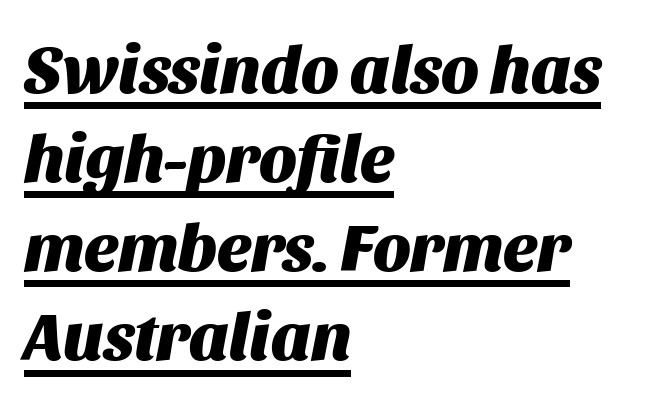
Q: Is the text bold? A: Yes.
Q: Is the text italic (slanted)? A: Yes, it leans right by about 11 degrees.
Q: Is the text underlined? A: Yes.
Q: How is the paragraph aligned? A: Left-aligned.
Q: Is the spacing between letters normal or unusually wide? A: Normal.
Q: Is the spacing between lines tight, normal or loose? A: Normal.
Q: Width (condensed, normal, or wide)? A: Normal.
Q: Stroke contrast? A: Medium.
Q: x-height? A: Large.
Q: Monospaced? A: No.
